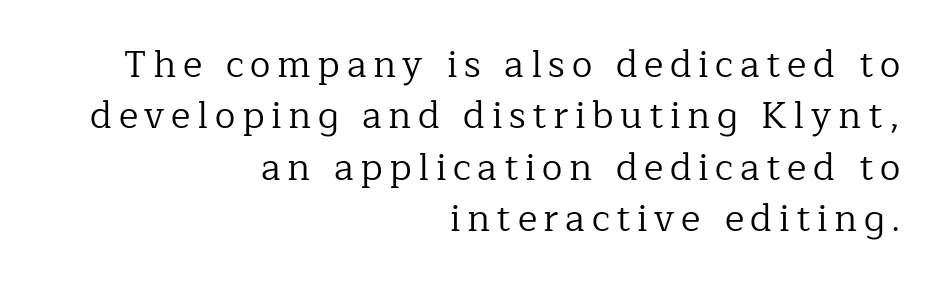
The image shows 37 px regular-weight serif type, upright; set right-aligned, normal line spacing (1.39x), not underlined; low stroke contrast and a medium x-height.
